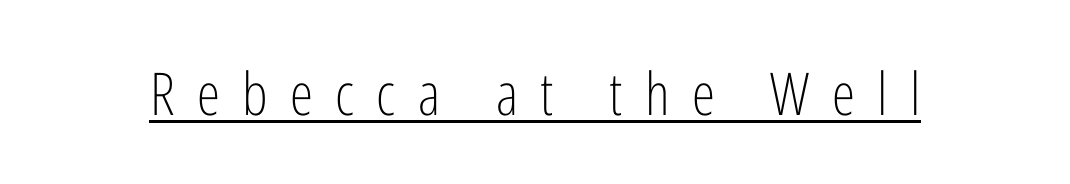
Q: Is the text bold? A: No.
Q: Is the text italic (slanted)? A: No, it is upright.
Q: Is the typeface a serif or a sans-serif typeface? A: Sans-serif.
Q: Is the text underlined? A: Yes.
Q: Is the spacing between letters normal or unusually wide? A: Unusually wide.
Q: Width (condensed, normal, or wide)? A: Condensed.
Q: Stroke contrast? A: Low.
Q: x-height? A: Medium.
Q: Monospaced? A: No.
